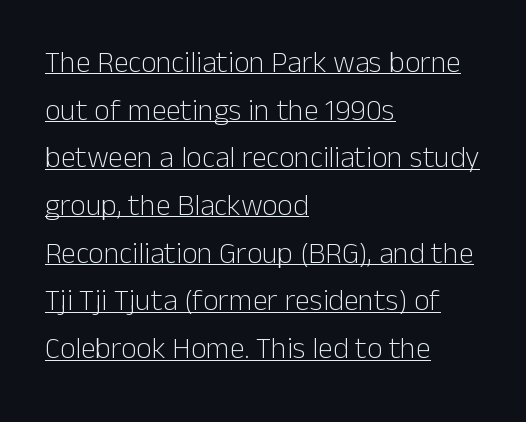
{"serif": "no", "italic": "no", "bold": "no", "weight": "light", "width": "normal", "stroke_contrast": "low", "x_height": "medium", "monospaced": "no", "underline": "yes", "align": "left", "line_spacing": "normal", "line_spacing_ratio": 1.59, "letter_spacing": "normal", "letter_spacing_em": 0.0, "glyph_px": 30}
